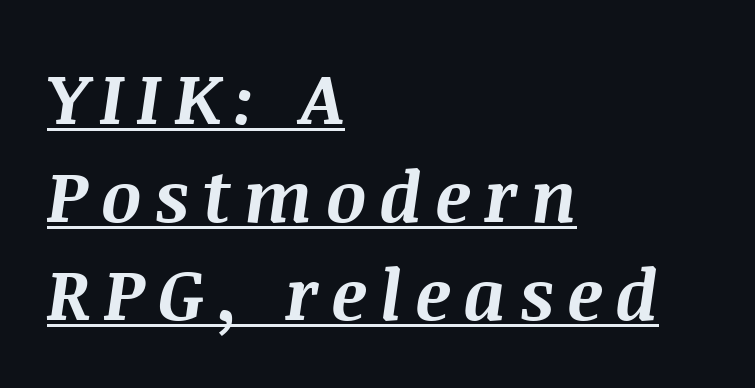
You could not count columns in this text — the font is proportionally spaced. Beneath each row of characters lies a ruled line. Slanted lettering throughout. Notice how thick the strokes are: this is what a full bold looks like.
